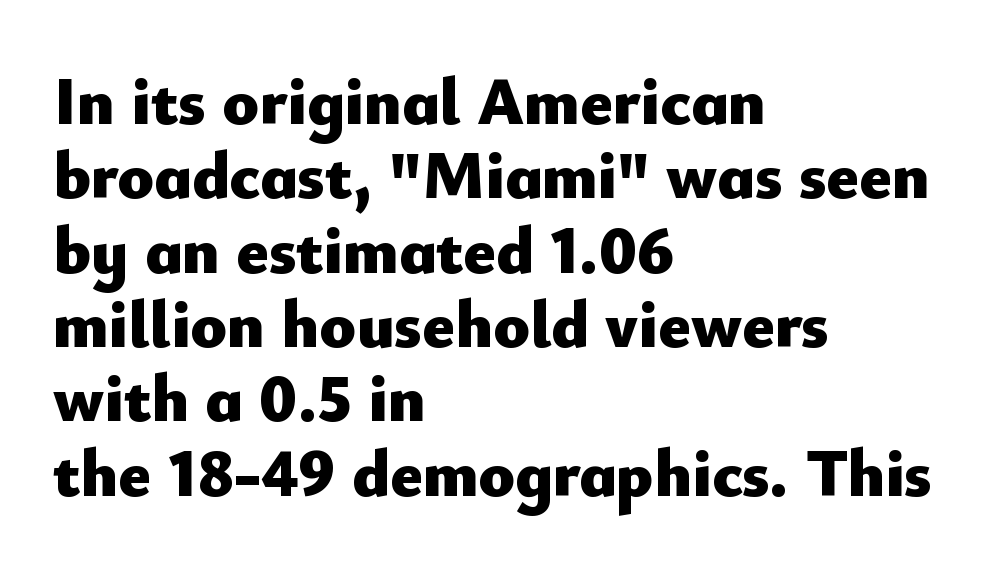
Unlike italic type, these characters show no tilt at all. Nope, no serifs anywhere on these letters. Compared with typical paragraphs, the rows here are closer together. These lines are set flush left with a ragged right edge. The face used here is proportionally spaced, like ordinary book or web type. Bare-footed words on every line.
